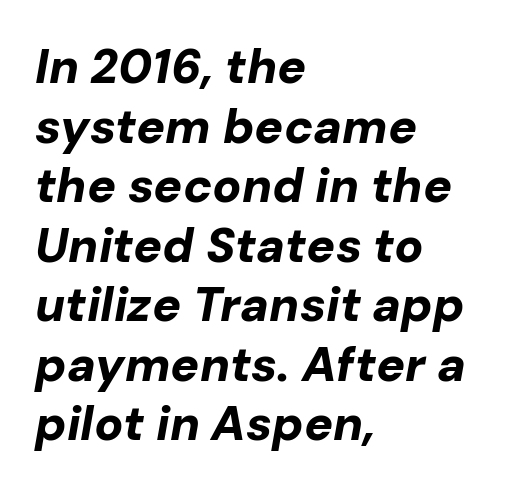
The image shows 48 px bold type, italic (leaning right); set left-aligned, line spacing 1.24x, normal letter spacing, not underlined; low stroke contrast and a medium x-height.
